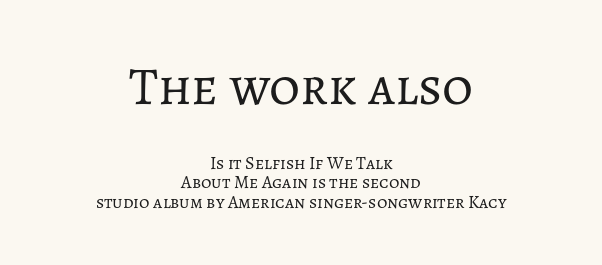
{"italic": "no", "bold": "no", "weight": "regular", "width": "normal", "stroke_contrast": "low", "x_height": "medium", "monospaced": "no", "underline": "no", "align": "center", "line_spacing": "tight", "line_spacing_ratio": 1.08, "letter_spacing": "normal", "letter_spacing_em": 0.0, "larger_block": "first", "size_ratio": 2.94, "glyph_px": 53}
